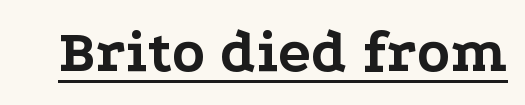
Between one letter and the next there's only the usual sliver of space. Does the type have serifs? Yes, each stem ends in a small foot. Posture: straight, roman, zero tilt. The face used here appears with an underline applied.
